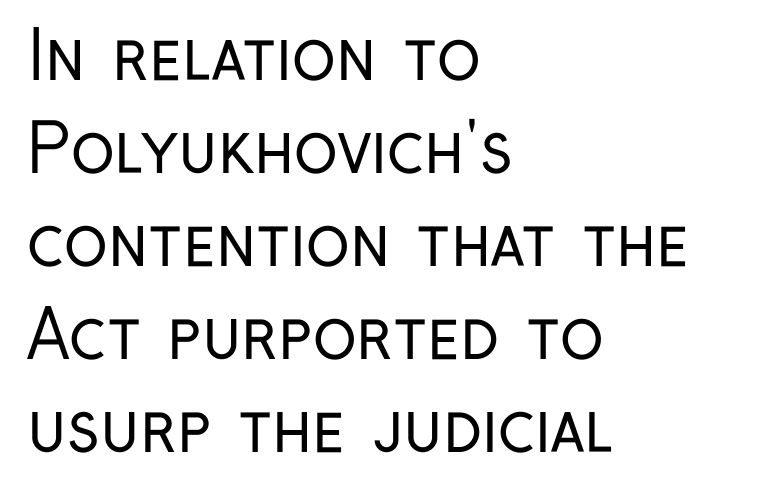
These lines sit exactly where default settings would place them. Beneath every word, the page is bare. You can tell from the bare stems that sans-serif type was used. The rendering anchors every line to the left-hand side. Is the stroke heavy? The answer is a plain regular-or-lighter. Vertical strokes here are truly vertical.
